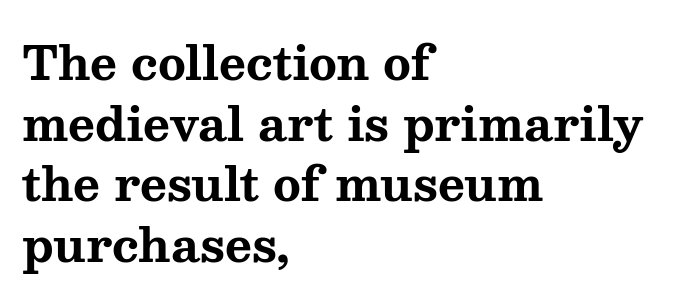
The image shows 46 px bold, wide serif type, upright; set left-aligned, normal line spacing (1.32x), normal letter spacing, not underlined; medium stroke contrast and a medium x-height.
